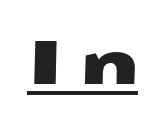
The face used here is a sans, in the tradition of grotesques and geometrics. The face used here is rendered with a markedly widened letterfit. Proportional: the letters do not fall into vertical columns. The passage shown is underscored from start to finish.
